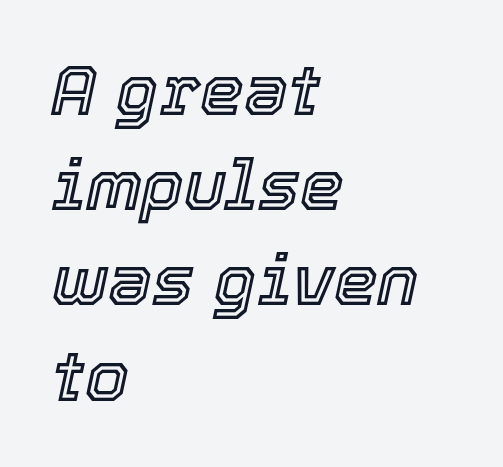
If you drew a line through each stem, it would be angled. Plain, unruled lines of type. A normal amount of white space separates one row of letters from the next. Casual observation: everything's shoved over to the left.
